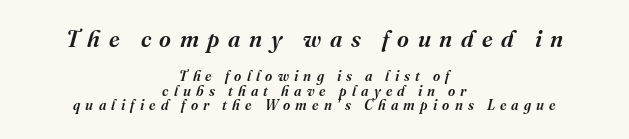
Q: Is the text bold? A: Semi-bold.
Q: Is the text italic (slanted)? A: Yes, it leans right by about 16 degrees.
Q: Is the text underlined? A: No.
Q: How is the paragraph aligned? A: Centered.
Q: Is the spacing between letters normal or unusually wide? A: Unusually wide.
Q: Is the spacing between lines tight, normal or loose? A: Tight.
Q: Which block of text is set in a larger size, the first (top) or the second (bottom)? A: The first (top) one.
